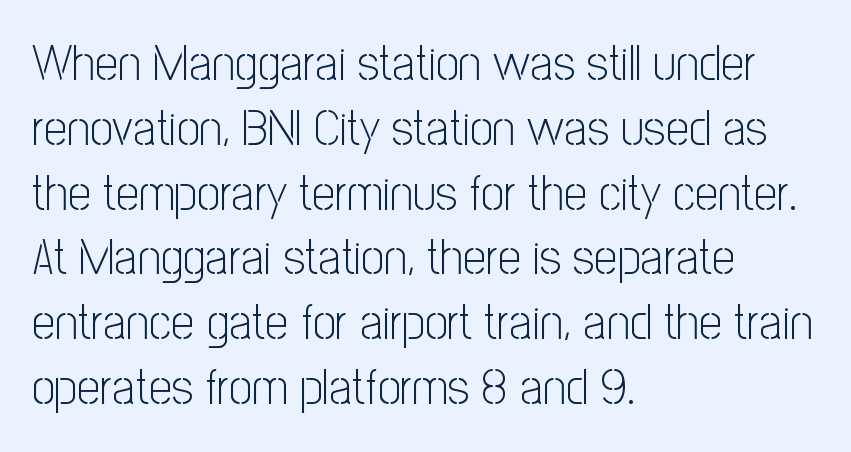
{"serif": "no", "italic": "no", "bold": "no", "weight": "light", "width": "condensed", "stroke_contrast": "low", "x_height": "medium", "monospaced": "no", "underline": "no", "align": "left", "line_spacing": "normal", "line_spacing_ratio": 1.27, "letter_spacing": "normal", "letter_spacing_em": 0.0, "glyph_px": 51}
